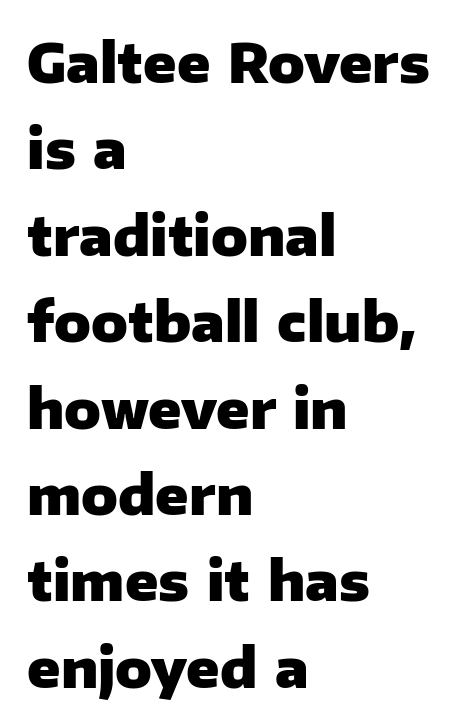
The rendering uses a moderate line-height, typical for paragraphs. Caption: multi-line text, flush left, ragged right. These lines are rendered in a variable-pitch font. The rendering uses a bold face; every stroke is thick and dark. The rendering keeps characters at their native spacing. Does the lettering tilt? It doesn't — this is upright.
